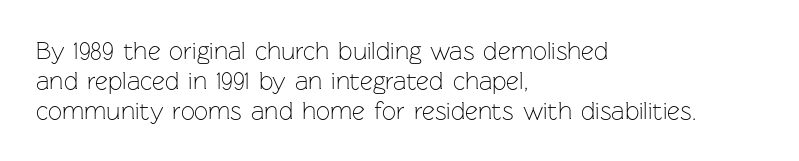
Q: Is the text bold? A: No.
Q: Is the text italic (slanted)? A: No, it is upright.
Q: Is the text underlined? A: No.
Q: How is the paragraph aligned? A: Left-aligned.
Q: Is the spacing between letters normal or unusually wide? A: Normal.
